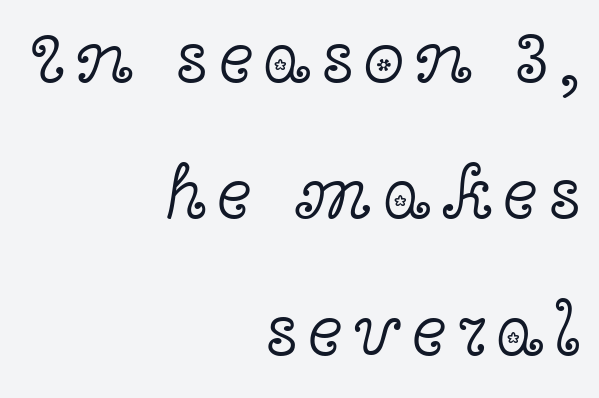
The image shows 75 px light, wide serif type; set right-aligned, line spacing 1.82x, not underlined; a medium x-height.
